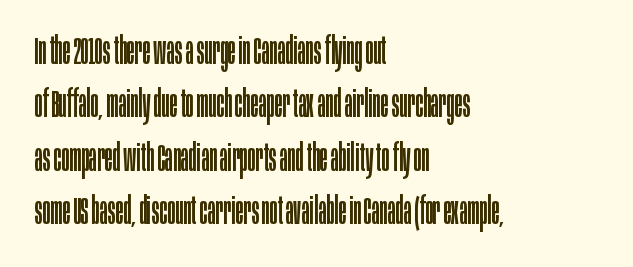
Compared with a centered layout, this one pins lines to the left instead. Does the type have serifs? No, each stem ends abruptly. Vertically, the passage feels balanced, rows spaced as you'd expect. Characters follow at the spacing the type designer built in.
